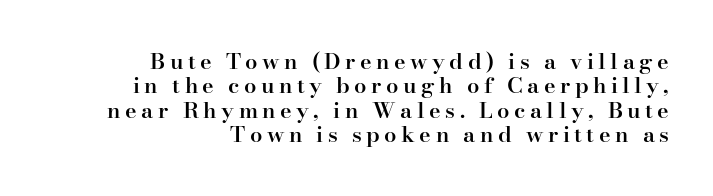
The line texture is sparse and dotted thanks to wide tracking. Compared with a flush-left layout, this one pins lines to the opposite, right side. Plain, unruled lines of type. Very little white space separates one row of letters from the next. A somewhat darkened texture: the type is semibold rather than bold.
